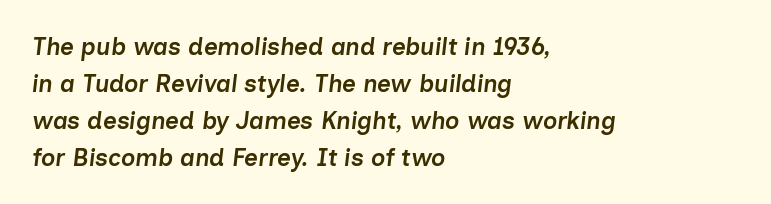
The strokes are fattened partway — semibold, not bold. Each word holds together tightly as a unit, with standard inter-letter gaps. Every row of glyphs begins at an identical x-position on the left. The specimen omits any rule beneath the text block's lines. There's an unmistakable incline to the writing here. Evenly set lines give the paragraph a standard silhouette.
